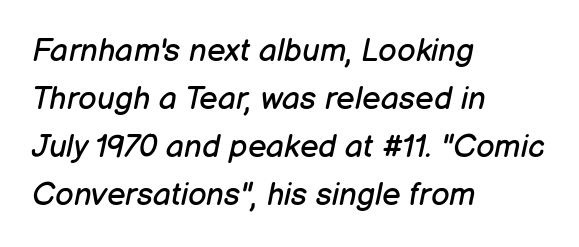
The image shows 32 px regular-weight type, italic (leaning right); set left-aligned, normal line spacing (1.5x), normal letter spacing, not underlined; low stroke contrast and a medium x-height.
